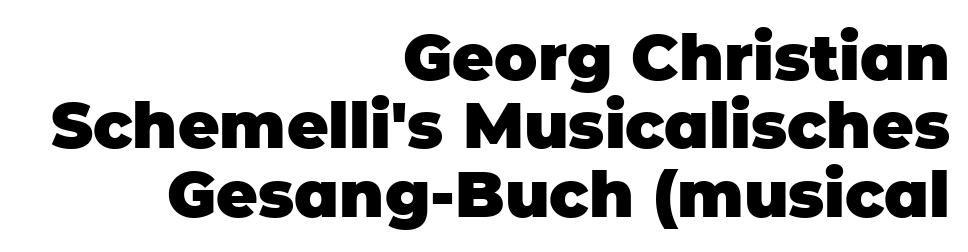
Q: Is the text bold? A: Yes.
Q: Is the text italic (slanted)? A: No, it is upright.
Q: Is the typeface a serif or a sans-serif typeface? A: Sans-serif.
Q: Is the text underlined? A: No.
Q: How is the paragraph aligned? A: Right-aligned.
Q: Is the spacing between letters normal or unusually wide? A: Normal.
Q: Is the spacing between lines tight, normal or loose? A: Tight.
Q: Width (condensed, normal, or wide)? A: Normal.
Q: Stroke contrast? A: Low.
Q: x-height? A: Large.
Q: Monospaced? A: No.
